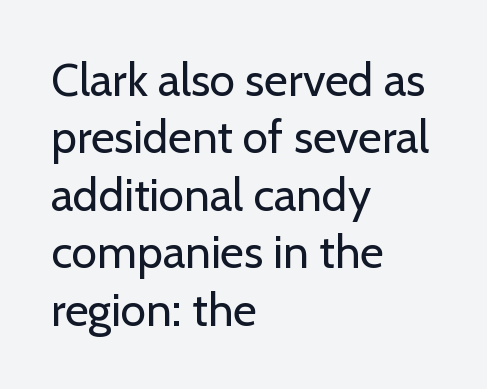
Q: Is the text bold? A: No.
Q: Is the text italic (slanted)? A: No, it is upright.
Q: Is the typeface a serif or a sans-serif typeface? A: Sans-serif.
Q: Is the text underlined? A: No.
Q: How is the paragraph aligned? A: Left-aligned.
Q: Is the spacing between letters normal or unusually wide? A: Normal.
Q: Is the spacing between lines tight, normal or loose? A: Normal.
Q: Width (condensed, normal, or wide)? A: Normal.
Q: Stroke contrast? A: Low.
Q: x-height? A: Medium.
Q: Monospaced? A: No.
